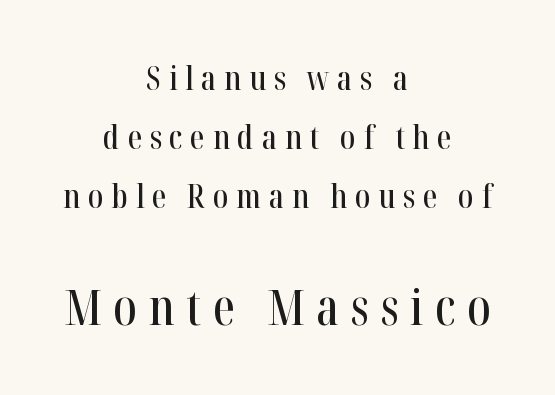
The image shows 50 px condensed serif type, upright; set centered, line spacing 1.79x, unusually wide letter spacing (+0.23 em), not underlined; the second (bottom) block is 1.52x larger; high stroke contrast and a medium x-height.
